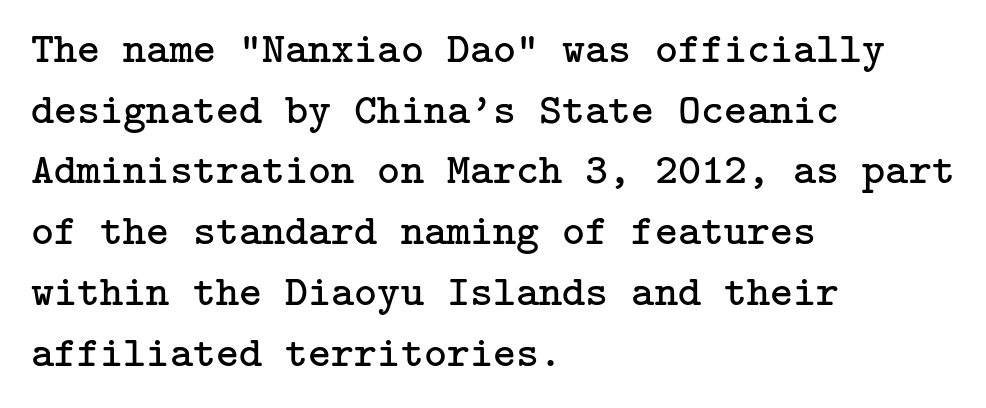
The image shows 44 px regular-weight serif type, upright; set left-aligned, normal line spacing (1.38x), normal letter spacing, not underlined; low stroke contrast and a medium x-height.
